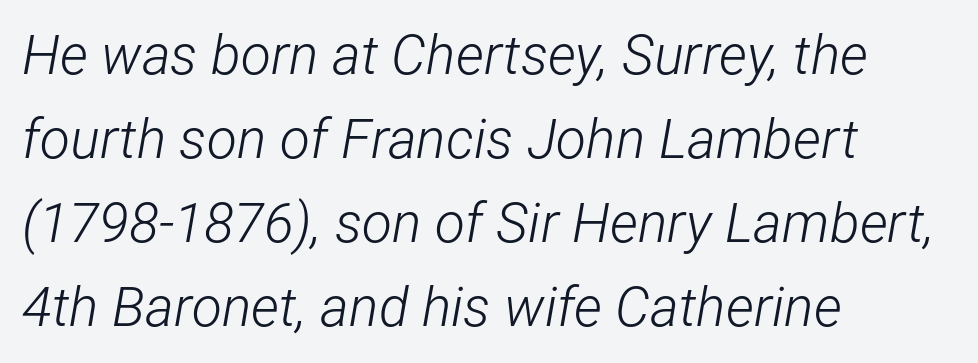
The image shows 55 px light, condensed type, italic (leaning right); set left-aligned, normal line spacing (1.53x), normal letter spacing, not underlined; low stroke contrast and a medium x-height.
